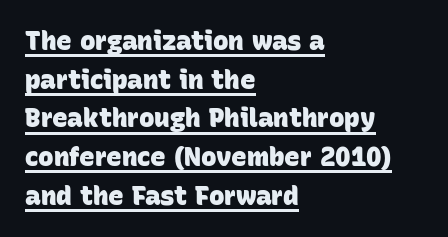
{"bold": "yes", "underline": "yes", "align": "left", "line_spacing": "normal", "line_spacing_ratio": 1.49, "letter_spacing": "normal", "letter_spacing_em": 0.0, "glyph_px": 26}
